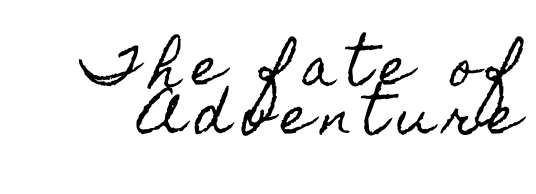
Q: Is the text italic (slanted)? A: Yes.
Q: Is the text underlined? A: No.
Q: Is the spacing between letters normal or unusually wide? A: Unusually wide.
Q: Is the spacing between lines tight, normal or loose? A: Tight.
Q: Width (condensed, normal, or wide)? A: Condensed.
Q: x-height? A: Small.
Q: Monospaced? A: No.
